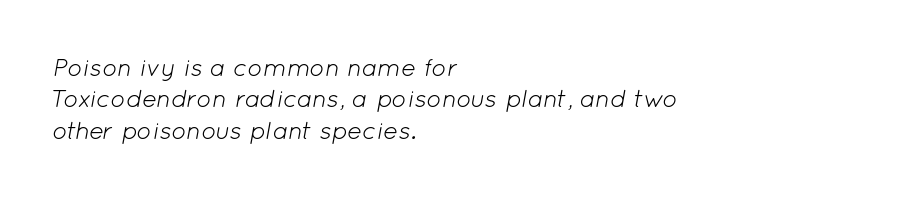
Q: Is the text bold? A: No.
Q: Is the text italic (slanted)? A: Yes, it leans right by about 12 degrees.
Q: Is the text underlined? A: No.
Q: How is the paragraph aligned? A: Left-aligned.
Q: Is the spacing between letters normal or unusually wide? A: Normal.
Q: Is the spacing between lines tight, normal or loose? A: Normal.
